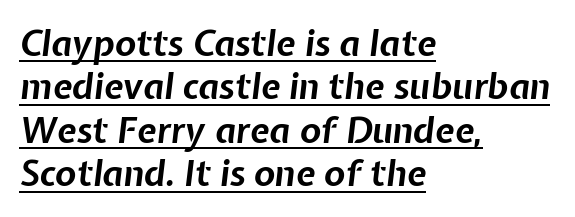
Varying glyph widths throughout — classic text-font behaviour. There is no visible air inserted between adjacent glyphs. Where is the straight margin? On the left. A typographer would call this underscored text.
